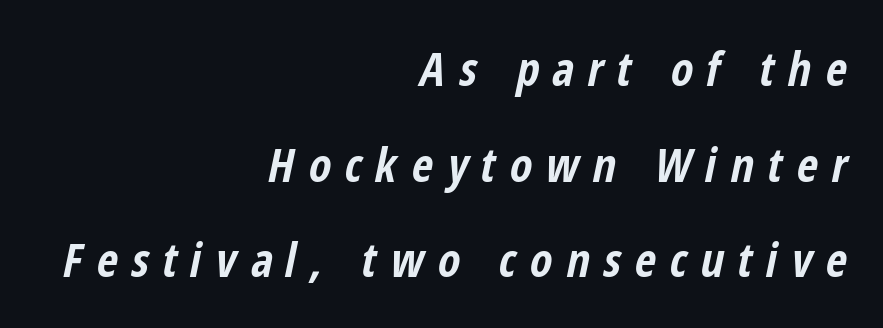
{"italic": "yes", "lean": "right", "slant_degrees": 12, "bold": "yes", "weight": "bold", "width": "condensed", "stroke_contrast": "low", "x_height": "medium", "monospaced": "no", "underline": "no", "align": "right", "line_spacing": "loose", "line_spacing_ratio": 2.08, "letter_spacing": "wide", "letter_spacing_em": 0.3, "glyph_px": 46}
